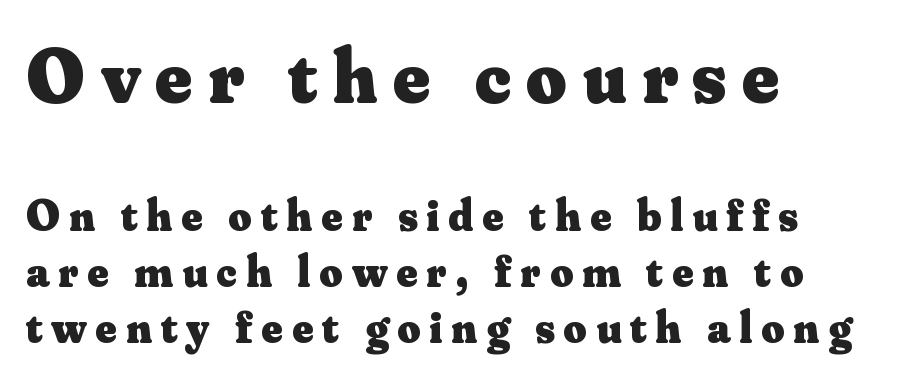
The designer went with a serif here, giving each stem small feet. The passage shown is not underscored anywhere. Summary of vertical rhythm: regular, with standard interline spacing. It's the straight-up-and-down kind of type. The typesetter chose a ragged-right arrangement here. A student would notice the top passage is typeset larger than what follows.
